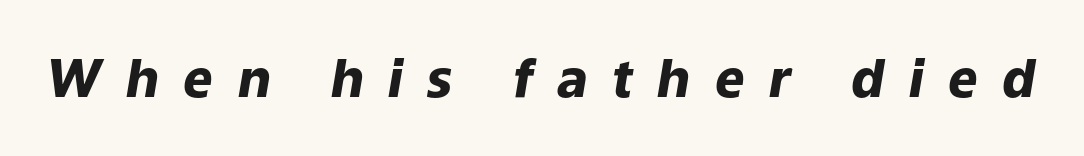
The image shows 52 px heavy type, italic (leaning right); set unusually wide letter spacing (+0.47 em), not underlined; low stroke contrast and a medium x-height.
